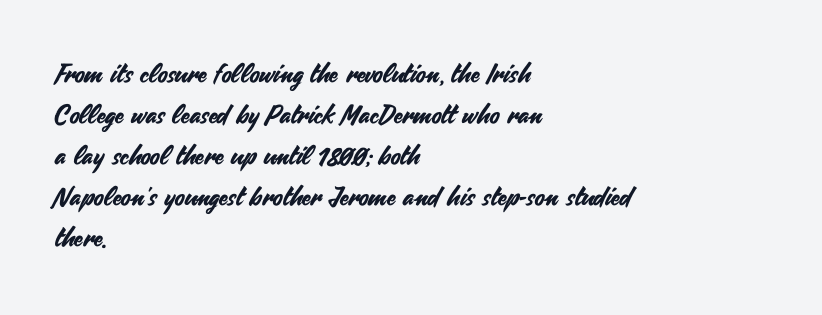
Descenders hang freely into open space. Alignment: flush left. Leading: standard. The letterforms sit shoulder to shoulder at normal distance.
